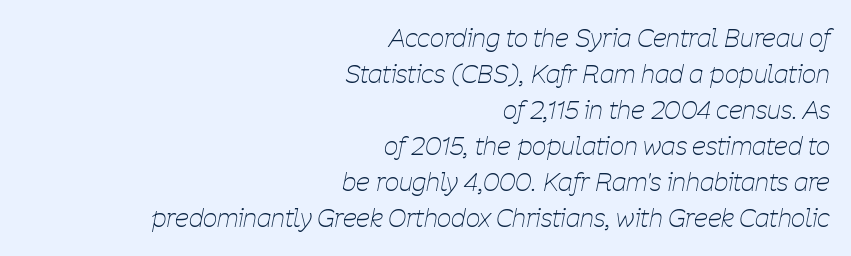
The image shows 25 px text type, italic (leaning right); set right-aligned, normal line spacing (1.44x), normal letter spacing, not underlined.
